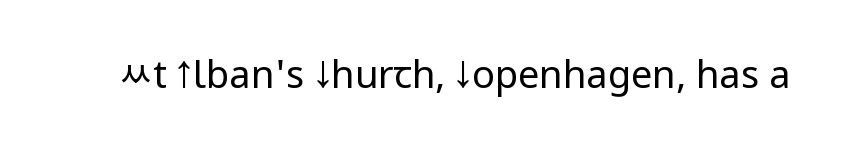
Nothing sits at the stroke ends, so this counts as sans-serif. Just letters on the line, the space beneath them empty. Ordinary non-slanted type is in use. Stroke thickness stays within the range of a standard reading face or lighter.
